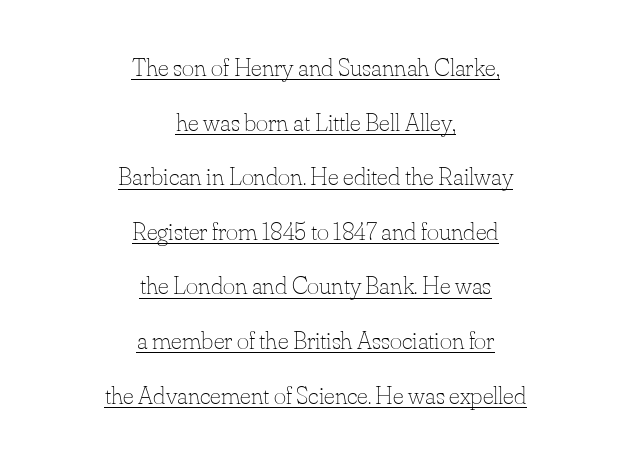
{"italic": "no", "bold": "no", "underline": "yes", "align": "center", "line_spacing": "loose", "line_spacing_ratio": 2.1, "letter_spacing": "normal", "letter_spacing_em": 0.0, "glyph_px": 26}
